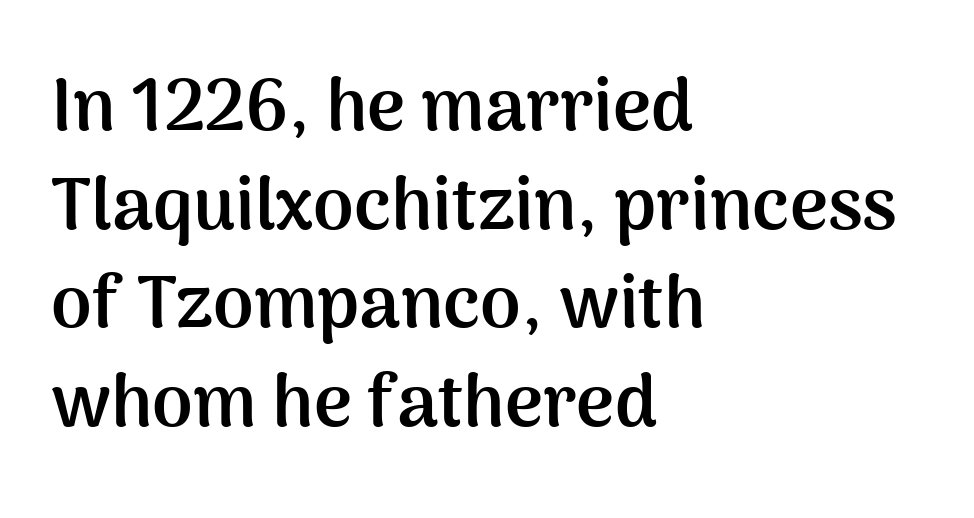
The image shows 73 px semibold sans-serif type, upright; set left-aligned, normal line spacing (1.35x), normal letter spacing, not underlined; medium stroke contrast and a medium x-height.
